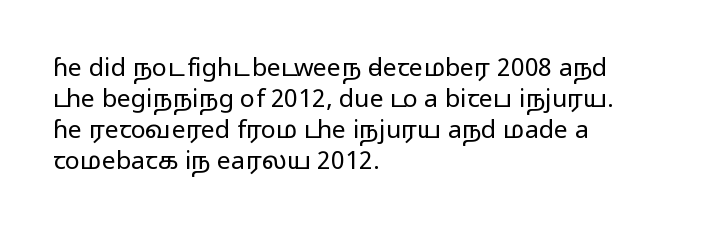
{"italic": "no", "bold": "no", "underline": "no", "align": "left", "line_spacing_ratio": 1.24, "letter_spacing": "normal", "letter_spacing_em": 0.0, "glyph_px": 25}
